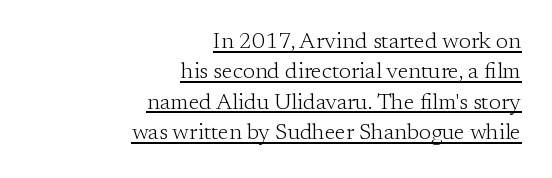
The image shows 23 px text type, upright; set right-aligned, normal line spacing (1.32x), normal letter spacing, underlined.
